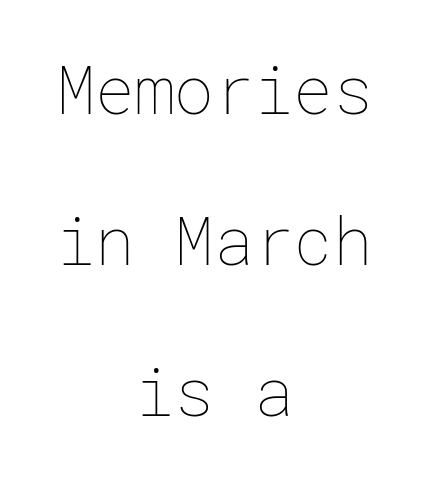
The image shows 66 px thin type, upright; set centered, loose line spacing (2.29x), normal letter spacing, not underlined; low stroke contrast and a medium x-height.
